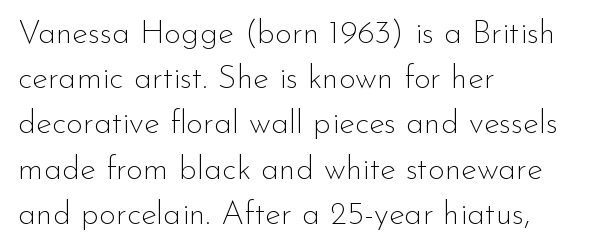
This sample uses an upright cut, with every glyph sitting square on the baseline. The text block is weighted toward the left margin, trailing off unevenly rightward. These lines are composed in type without serifs. You could not count columns in this text — the font is proportionally spaced. The line-height multiplier appears to be the usual default.
